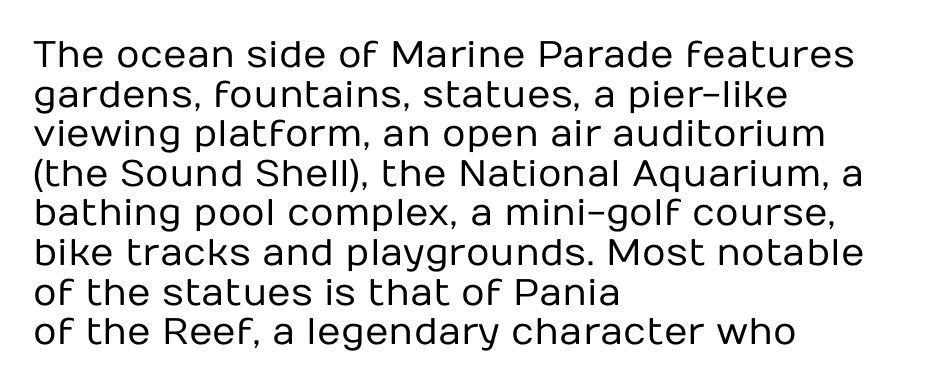
Typographically, this falls in the sans-serif category. Each letter keeps its own natural width here, so spacing adapts to shape. The face looks like a standard text weight, possibly lighter. Successive baselines arrive quickly, one right under another. The type is set solid horizontally, with unmodified tracking. The rendering anchors every line to the left-hand side.
